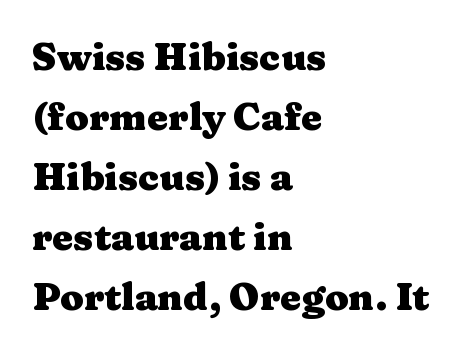
The letters are bold, with thick, heavy strokes. Every stem runs plumb, perpendicular to the baseline. Compared with typical body copy, the letter spacing here is the same. Compared with a centered layout, this one pins lines to the left instead. Each letter keeps its own natural width here, so spacing adapts to shape. The gap between lines stays unmarked.
